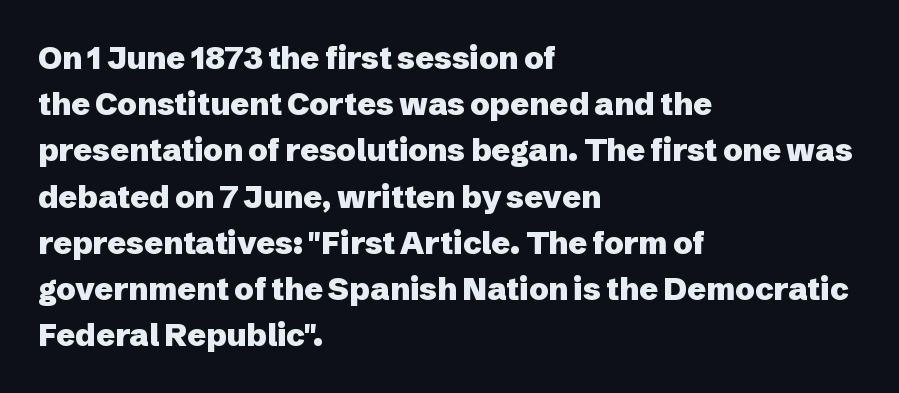
The image shows 31 px heavy sans-serif type, upright; set left-aligned, normal line spacing (1.49x), normal letter spacing, not underlined; low stroke contrast and a medium x-height.
